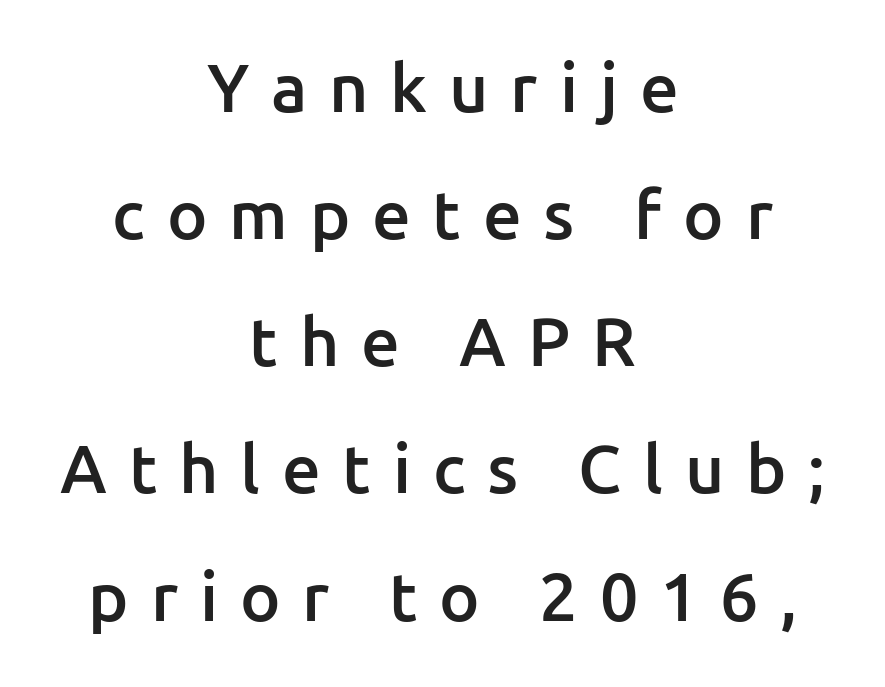
The image shows 68 px semibold sans-serif type, upright; set centered, line spacing 1.87x, unusually wide letter spacing (+0.32 em), not underlined; low stroke contrast and a medium x-height.
